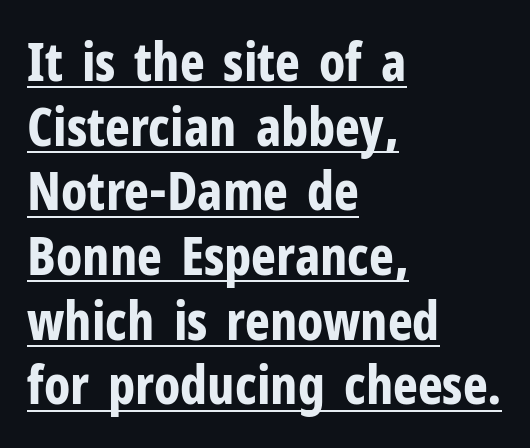
{"serif": "no", "italic": "no", "bold": "yes", "weight": "bold", "width": "condensed", "stroke_contrast": "low", "x_height": "medium", "monospaced": "no", "underline": "yes", "align": "left", "line_spacing_ratio": 1.22, "letter_spacing": "normal", "letter_spacing_em": 0.0, "glyph_px": 53}
